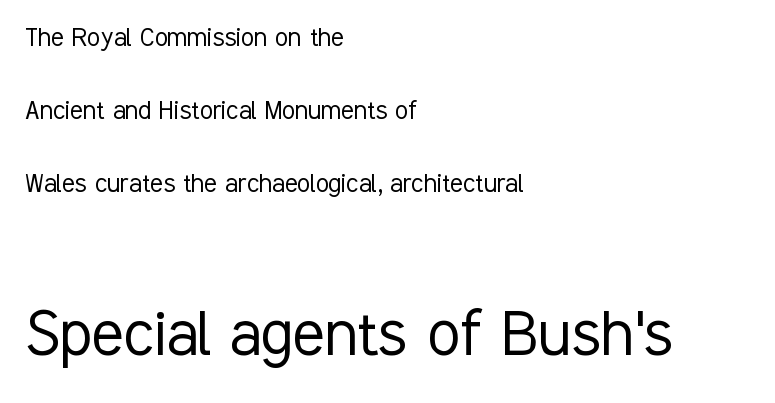
The typeface chosen for these lines omits serifs. The passage shown begins with its smaller block and ends with its larger one. You could not count columns in this text — the font is proportionally spaced. Type without underlining. Tracking here is standard; glyphs follow each other at the usual distance.
